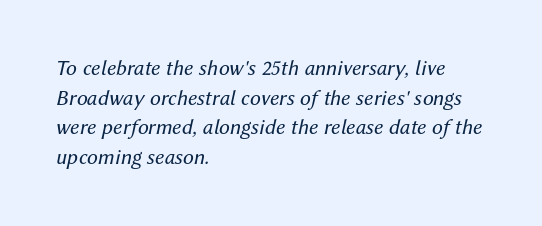
Q: Is the text bold? A: No.
Q: Is the text italic (slanted)? A: Yes, it leans right by about 12 degrees.
Q: Is the text underlined? A: No.
Q: How is the paragraph aligned? A: Left-aligned.
Q: Is the spacing between letters normal or unusually wide? A: Normal.
Q: Is the spacing between lines tight, normal or loose? A: Normal.
